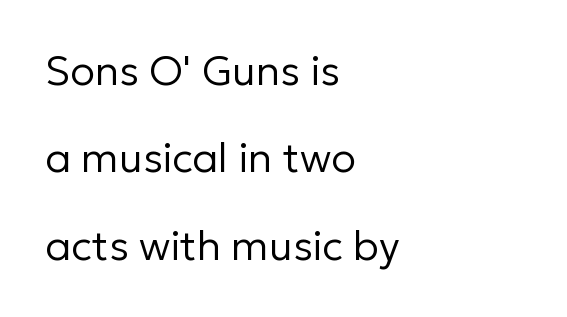
Q: Is the text bold? A: No.
Q: Is the text italic (slanted)? A: No, it is upright.
Q: Is the typeface a serif or a sans-serif typeface? A: Sans-serif.
Q: Is the text underlined? A: No.
Q: How is the paragraph aligned? A: Left-aligned.
Q: Is the spacing between letters normal or unusually wide? A: Normal.
Q: Is the spacing between lines tight, normal or loose? A: Loose.
Q: Width (condensed, normal, or wide)? A: Normal.
Q: Stroke contrast? A: Low.
Q: x-height? A: Medium.
Q: Monospaced? A: No.
